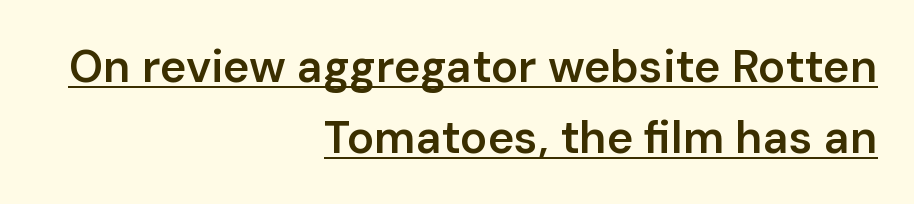
The image shows 45 px semibold sans-serif type, upright; set right-aligned, normal line spacing (1.57x), normal letter spacing, underlined; low stroke contrast and a medium x-height.
